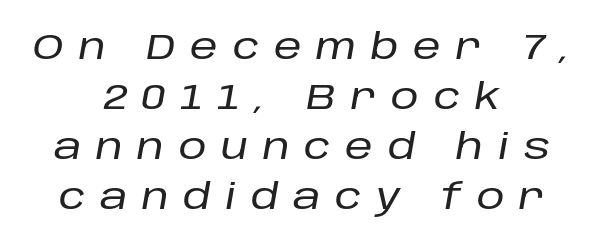
This sample has the flowing, uneven cadence of proportional lettering. You could only call the tracking loose — the letters float apart. The whole block is typeset with a tilt. Centered paragraph, ragged on both sides.
